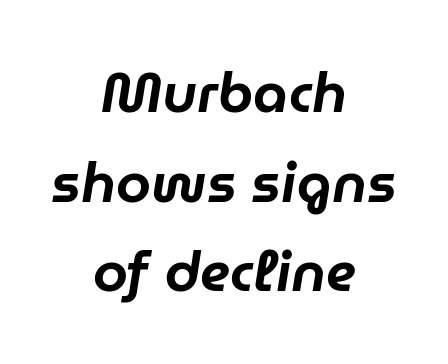
The horizontal fit of the characters is conventional and even. The typesetter chose a symmetrical, centered arrangement here. Notice how descenders clear the ascenders below comfortably — that's standard leading. Emphasis-style slanted type is in use. The baseline area is clear.
